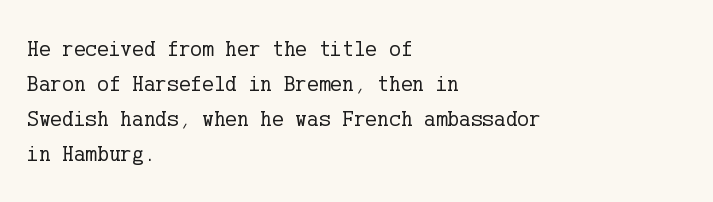
Every stem runs plumb, perpendicular to the baseline. Ink coverage per letter is moderate at most. Does extra space separate the letters? No, they use regular spacing. Line starts are locked; line ends wander. If you measured baseline to baseline, you'd find a middling distance.
